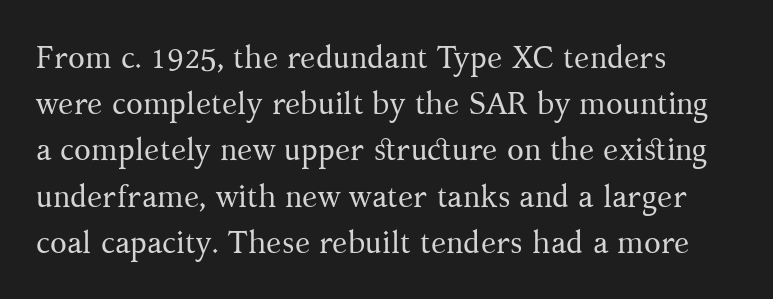
Is this a heavy cut? Hardly; it is regular or lighter. The face used here is proportionally spaced, like ordinary book or web type. Descenders are the only things crossing below the line. What kind of face is this? One with serifs. The letters stand straight up with perfectly vertical stems.
